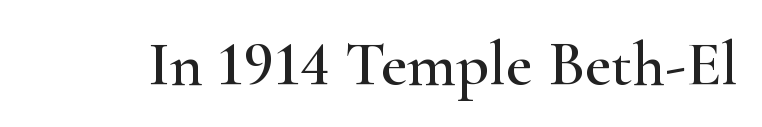
{"serif": "yes", "italic": "no", "width": "wide", "stroke_contrast": "high", "x_height": "small", "monospaced": "no", "underline": "no", "letter_spacing": "normal", "letter_spacing_em": 0.0, "glyph_px": 64}
